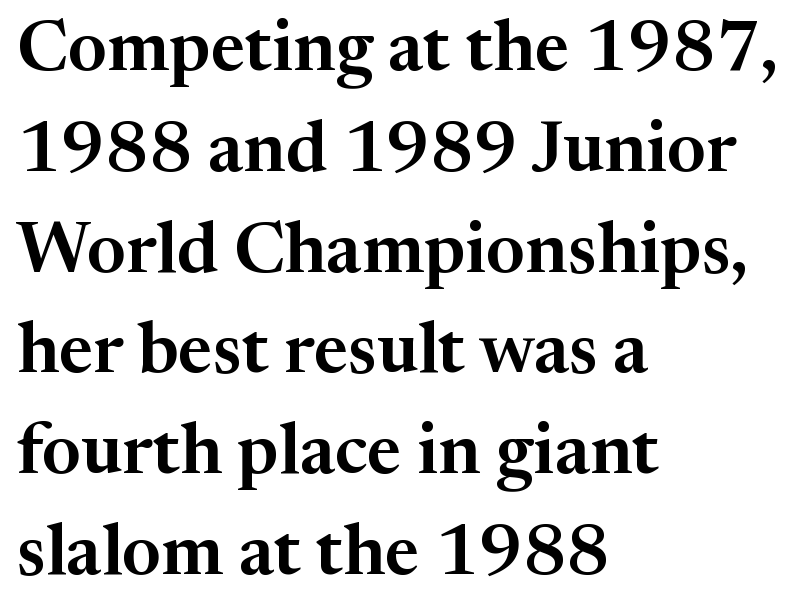
Q: Is the text italic (slanted)? A: No, it is upright.
Q: Is the typeface a serif or a sans-serif typeface? A: Serif.
Q: Is the text underlined? A: No.
Q: How is the paragraph aligned? A: Left-aligned.
Q: Is the spacing between letters normal or unusually wide? A: Normal.
Q: Is the spacing between lines tight, normal or loose? A: Normal.
Q: Width (condensed, normal, or wide)? A: Normal.
Q: Stroke contrast? A: Medium.
Q: x-height? A: Medium.
Q: Monospaced? A: No.
